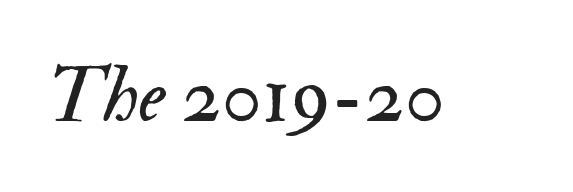
Q: Is the text bold? A: No.
Q: Is the text italic (slanted)? A: Yes, it leans right by about 17 degrees.
Q: Is the text underlined? A: No.
Q: Is the spacing between letters normal or unusually wide? A: Normal.
Q: Width (condensed, normal, or wide)? A: Normal.
Q: Stroke contrast? A: Medium.
Q: x-height? A: Small.
Q: Monospaced? A: No.
